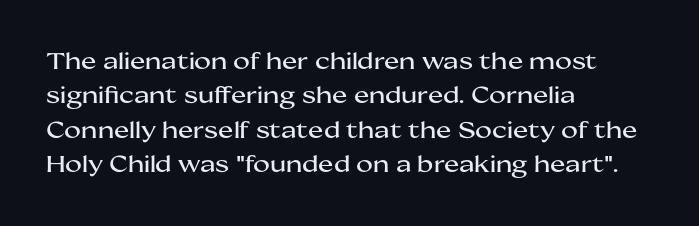
The image shows 23 px text type, upright; set left-aligned, normal line spacing (1.49x), normal letter spacing, not underlined.
